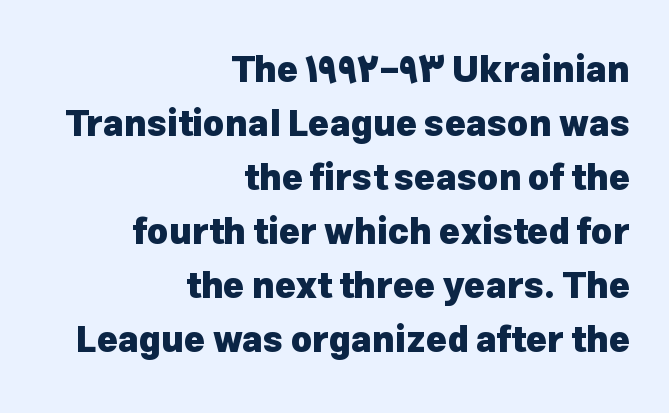
Q: Is the text bold? A: Yes.
Q: Is the text italic (slanted)? A: No, it is upright.
Q: Is the typeface a serif or a sans-serif typeface? A: Sans-serif.
Q: Is the text underlined? A: No.
Q: How is the paragraph aligned? A: Right-aligned.
Q: Is the spacing between letters normal or unusually wide? A: Normal.
Q: Is the spacing between lines tight, normal or loose? A: Normal.
Q: Width (condensed, normal, or wide)? A: Normal.
Q: Stroke contrast? A: Low.
Q: x-height? A: Medium.
Q: Monospaced? A: No.
